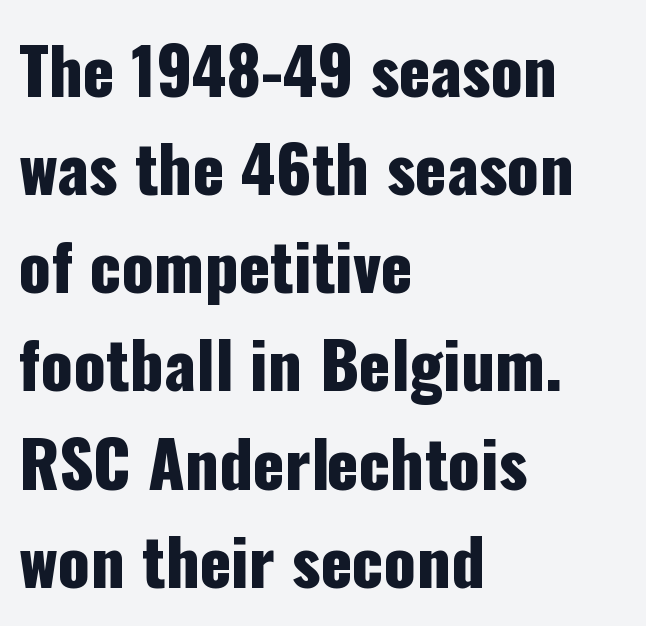
Q: Is the text italic (slanted)? A: No, it is upright.
Q: Is the typeface a serif or a sans-serif typeface? A: Sans-serif.
Q: Is the text underlined? A: No.
Q: How is the paragraph aligned? A: Left-aligned.
Q: Is the spacing between letters normal or unusually wide? A: Normal.
Q: Is the spacing between lines tight, normal or loose? A: Normal.
Q: Width (condensed, normal, or wide)? A: Condensed.
Q: Stroke contrast? A: Low.
Q: x-height? A: Medium.
Q: Monospaced? A: No.
